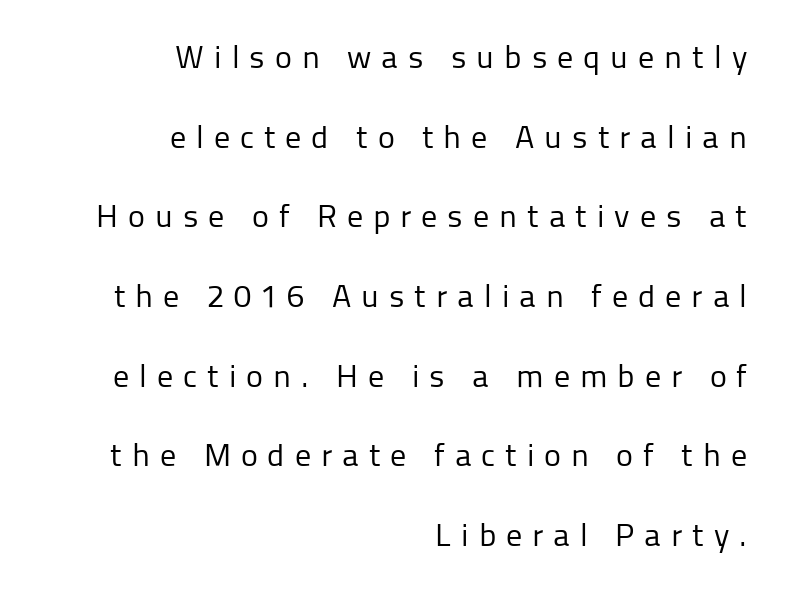
Q: Is the text bold? A: No.
Q: Is the text italic (slanted)? A: No, it is upright.
Q: Is the typeface a serif or a sans-serif typeface? A: Sans-serif.
Q: Is the text underlined? A: No.
Q: How is the paragraph aligned? A: Right-aligned.
Q: Is the spacing between letters normal or unusually wide? A: Unusually wide.
Q: Is the spacing between lines tight, normal or loose? A: Loose.
Q: Width (condensed, normal, or wide)? A: Normal.
Q: Stroke contrast? A: Low.
Q: x-height? A: Medium.
Q: Monospaced? A: No.
